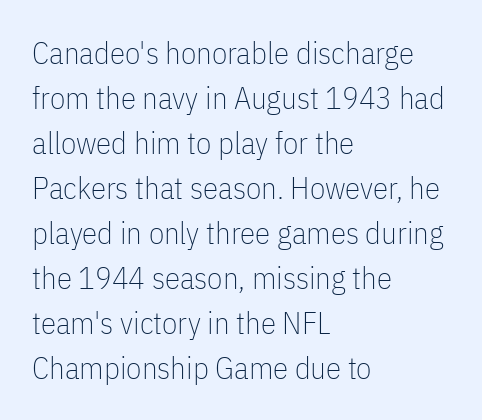
The image shows 31 px thin, condensed sans-serif type, upright; set left-aligned, normal line spacing (1.45x), normal letter spacing, not underlined; low stroke contrast and a medium x-height.
